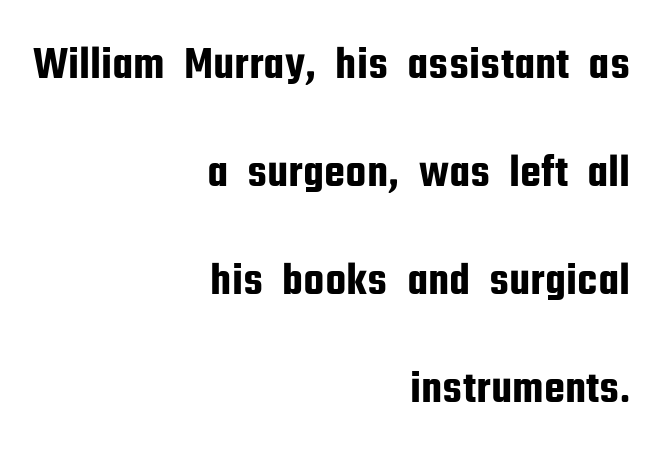
The passage shown is typed in a proportional face where columns would drift. The specimen omits any rule beneath the text block's lines. Every stem runs plumb, perpendicular to the baseline. The passage shown stacks its lines with a broad gap. These lines are set flush right with a ragged left edge. A typesetter would label this face a sans.
